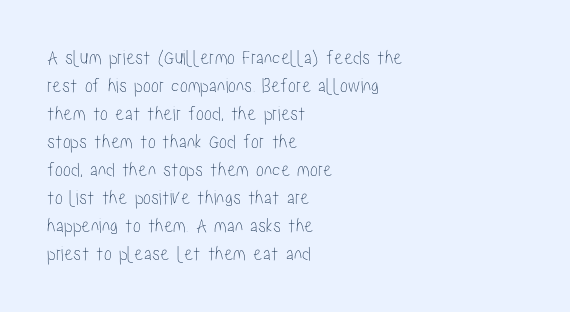
If you measured baseline to baseline, you'd find a middling distance. Descenders are the only things crossing below the line. The lines in this sample share a left origin and differ only in where they stop. Letter spacing: default. Quick note: not italic, upright.
